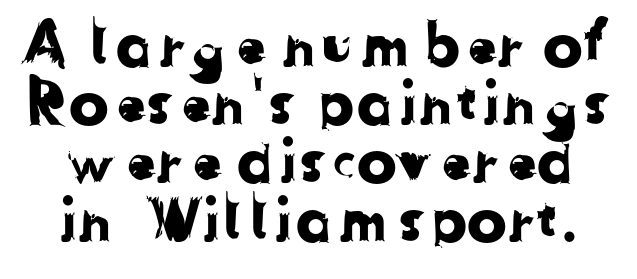
{"serif": "no", "width": "normal", "stroke_contrast": "low", "x_height": "medium", "monospaced": "no", "underline": "no", "line_spacing": "tight", "line_spacing_ratio": 0.97, "letter_spacing": "normal", "letter_spacing_em": 0.0, "glyph_px": 60}
